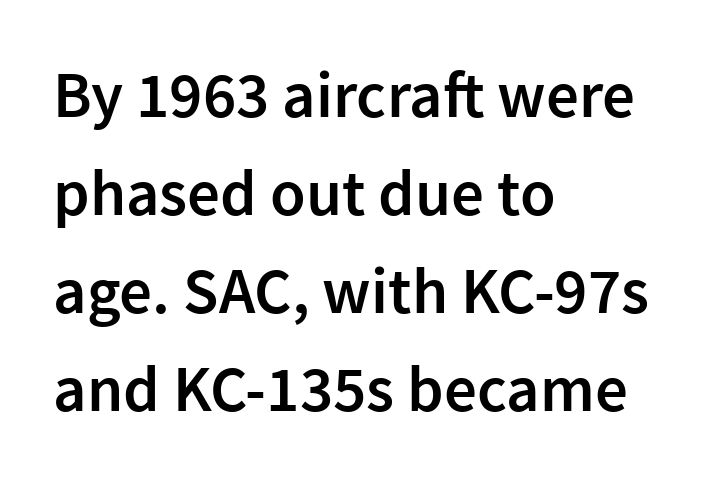
The image shows 65 px semibold sans-serif type, upright; set left-aligned, normal line spacing (1.51x), normal letter spacing, not underlined; low stroke contrast and a medium x-height.
